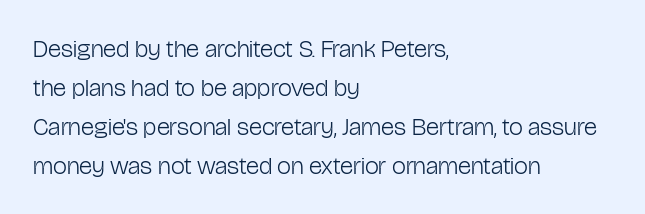
{"italic": "no", "bold": "no", "underline": "no", "align": "left", "line_spacing": "normal", "line_spacing_ratio": 1.56, "letter_spacing": "normal", "letter_spacing_em": 0.0, "glyph_px": 25}
